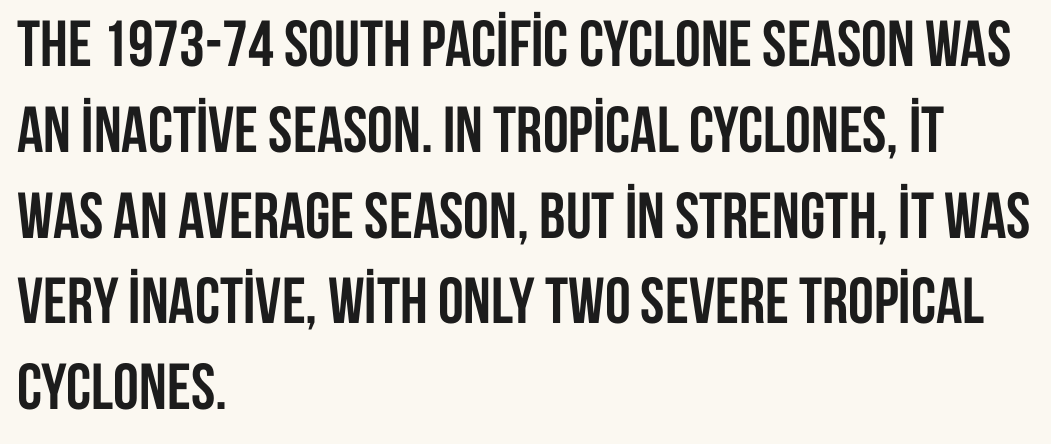
{"serif": "no", "italic": "no", "bold": "yes", "weight": "semibold", "width": "condensed", "stroke_contrast": "low", "x_height": "large", "monospaced": "no", "underline": "no", "align": "left", "line_spacing": "normal", "line_spacing_ratio": 1.32, "letter_spacing": "normal", "letter_spacing_em": 0.0, "glyph_px": 65}
